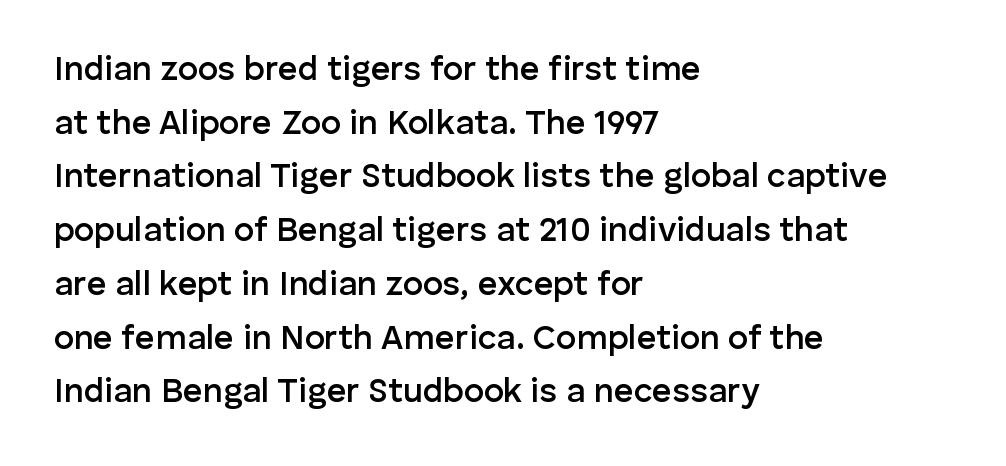
{"serif": "no", "italic": "no", "bold": "semi", "weight": "semibold", "width": "normal", "stroke_contrast": "low", "x_height": "medium", "monospaced": "no", "underline": "no", "align": "left", "line_spacing": "normal", "line_spacing_ratio": 1.58, "letter_spacing": "normal", "letter_spacing_em": 0.0, "glyph_px": 34}
